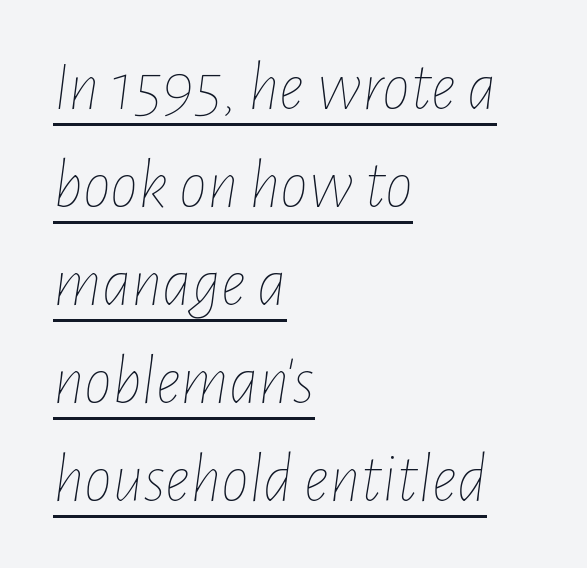
The image shows 70 px thin, condensed type, italic (leaning right); set left-aligned, normal line spacing (1.4x), normal letter spacing, underlined; low stroke contrast and a medium x-height.
